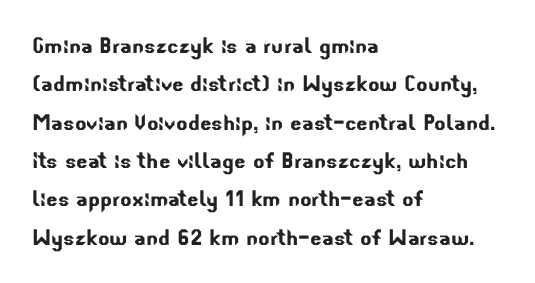
{"underline": "no", "align": "left", "line_spacing": "normal", "line_spacing_ratio": 1.42, "letter_spacing": "normal", "letter_spacing_em": 0.0, "glyph_px": 27}
